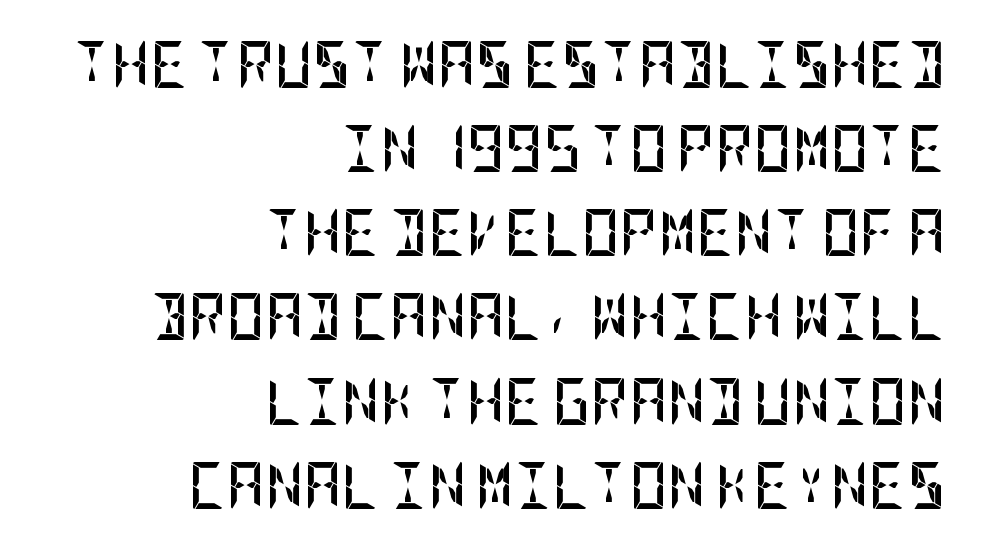
{"serif": "no", "italic": "no", "bold": "yes", "weight": "semibold", "width": "condensed", "stroke_contrast": "low", "x_height": "large", "underline": "no", "align": "right", "line_spacing_ratio": 1.79, "letter_spacing": "normal", "letter_spacing_em": 0.0, "glyph_px": 47}
